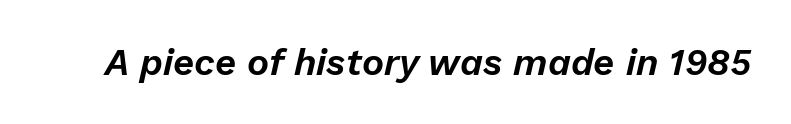
{"italic": "yes", "lean": "right", "slant_degrees": 13, "width": "normal", "stroke_contrast": "low", "x_height": "medium", "monospaced": "no", "underline": "no", "letter_spacing": "normal", "letter_spacing_em": 0.0, "glyph_px": 37}
